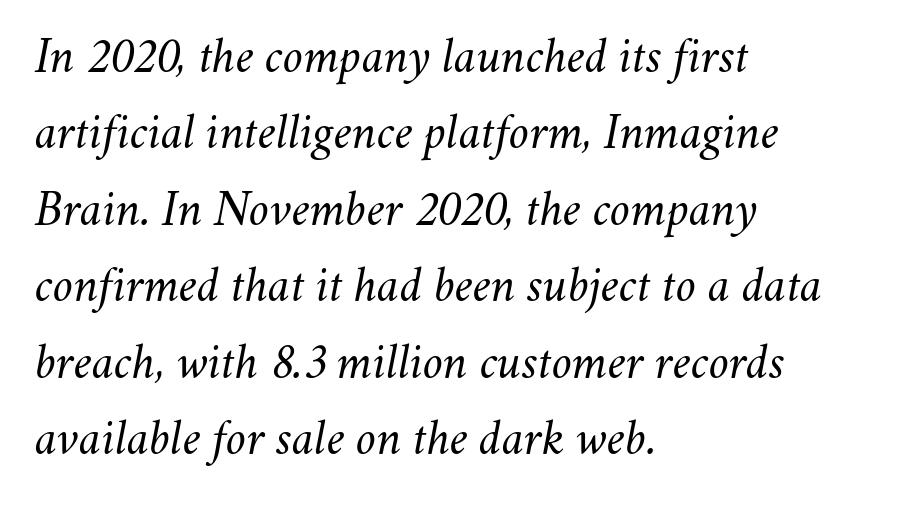
The image shows 51 px light type, italic (leaning right); set left-aligned, normal line spacing (1.5x), normal letter spacing, not underlined; medium stroke contrast and a small x-height.
